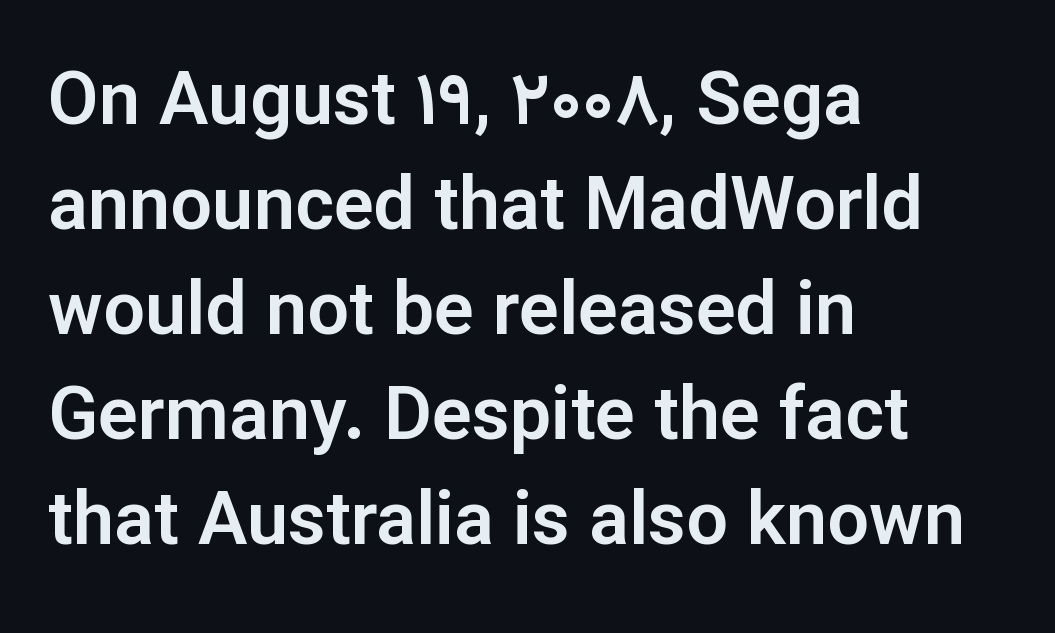
The image shows 74 px sans-serif type, upright; set left-aligned, normal line spacing (1.42x), normal letter spacing, not underlined; low stroke contrast and a medium x-height.
